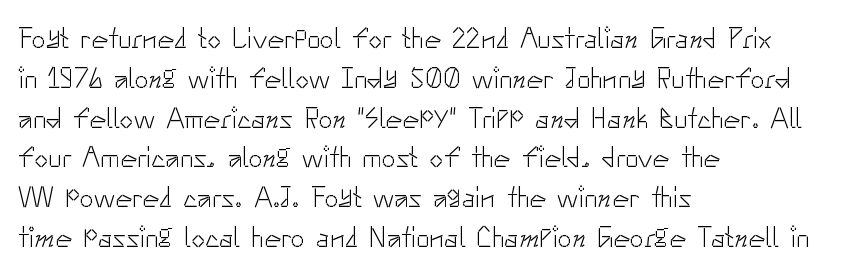
Q: Is the text bold? A: No.
Q: Is the text italic (slanted)? A: No, it is upright.
Q: Is the typeface a serif or a sans-serif typeface? A: Sans-serif.
Q: Is the text underlined? A: No.
Q: How is the paragraph aligned? A: Left-aligned.
Q: Is the spacing between letters normal or unusually wide? A: Normal.
Q: Is the spacing between lines tight, normal or loose? A: Normal.
Q: Width (condensed, normal, or wide)? A: Normal.
Q: Stroke contrast? A: Low.
Q: x-height? A: Small.
Q: Monospaced? A: No.
